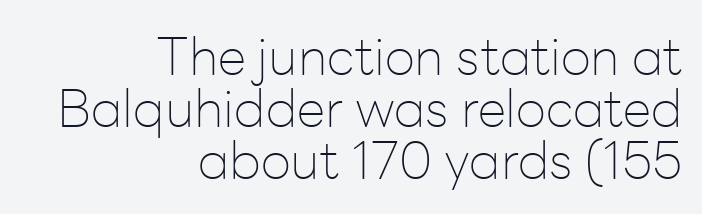
Q: Is the text bold? A: No.
Q: Is the text italic (slanted)? A: No, it is upright.
Q: Is the typeface a serif or a sans-serif typeface? A: Sans-serif.
Q: Is the text underlined? A: No.
Q: How is the paragraph aligned? A: Right-aligned.
Q: Is the spacing between letters normal or unusually wide? A: Normal.
Q: Is the spacing between lines tight, normal or loose? A: Tight.
Q: Width (condensed, normal, or wide)? A: Normal.
Q: Stroke contrast? A: Low.
Q: x-height? A: Medium.
Q: Monospaced? A: No.
